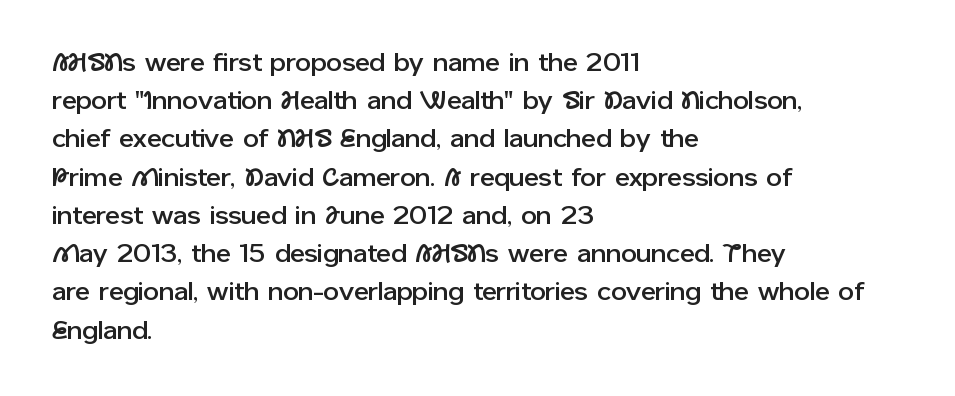
Descenders hang freely into open space. Teacher's note: observe the even left margin — that is flush-left alignment. The vertical gap from one line to the next is medium. If you drew a line through each stem, it would be perfectly vertical. The letters sit at their default tracking, neither squeezed nor spread.
